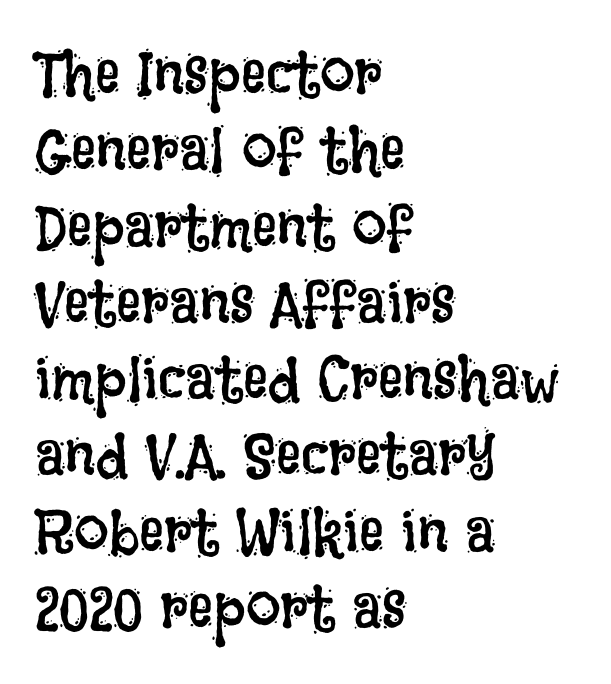
The image shows 62 px regular-weight, condensed type, upright; set left-aligned, line spacing 1.23x, normal letter spacing, not underlined; low stroke contrast and a large x-height.
